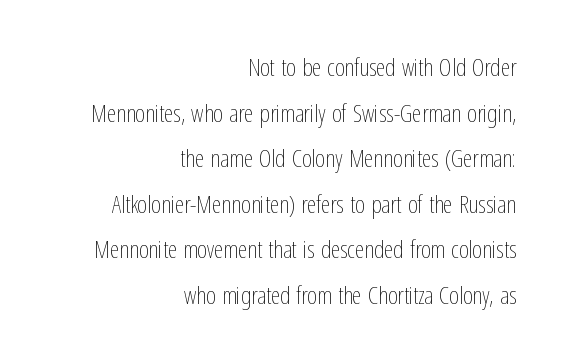
Q: Is the text bold? A: No.
Q: Is the text italic (slanted)? A: No, it is upright.
Q: Is the text underlined? A: No.
Q: How is the paragraph aligned? A: Right-aligned.
Q: Is the spacing between letters normal or unusually wide? A: Normal.
Q: Is the spacing between lines tight, normal or loose? A: Loose.
